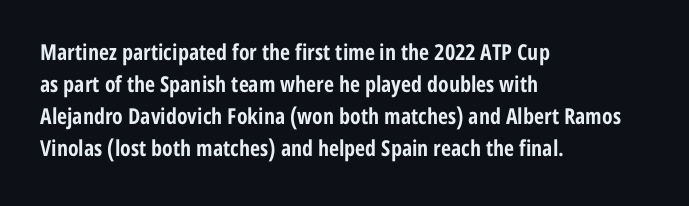
These lines were composed using upright roman letters. Bare-footed words on every line. The vertical gap from one line to the next is medium. Leftover space on each line is placed entirely after the last word. The line texture is even and compact thanks to regular tracking.
